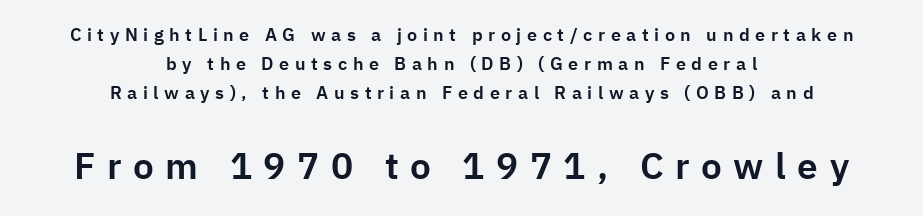
{"serif": "no", "italic": "no", "width": "normal", "stroke_contrast": "low", "x_height": "medium", "monospaced": "no", "underline": "no", "align": "center", "line_spacing": "normal", "line_spacing_ratio": 1.61, "letter_spacing": "wide", "letter_spacing_em": 0.31, "larger_block": "second", "size_ratio": 2.06, "glyph_px": 37}
